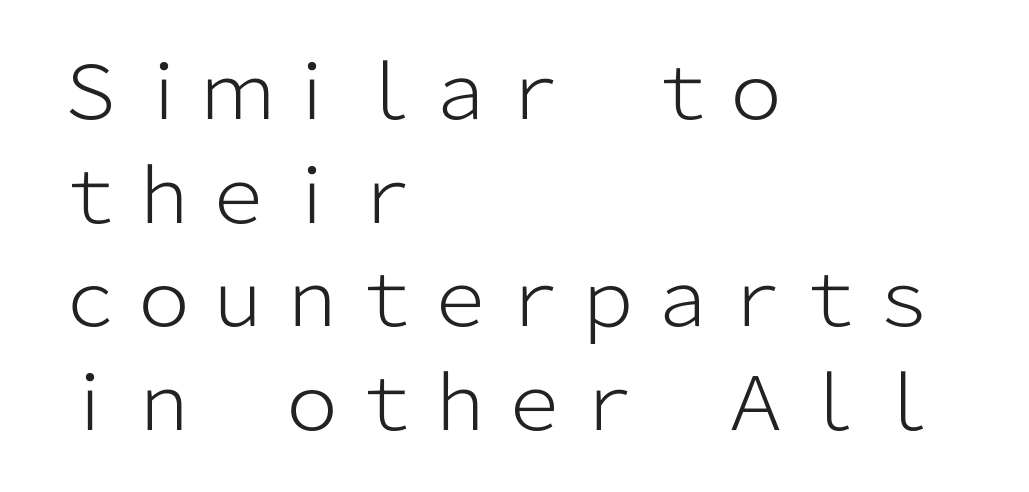
The image shows 74 px light sans-serif type, upright; set left-aligned, normal line spacing (1.4x), normal letter spacing, not underlined; low stroke contrast and a medium x-height.
